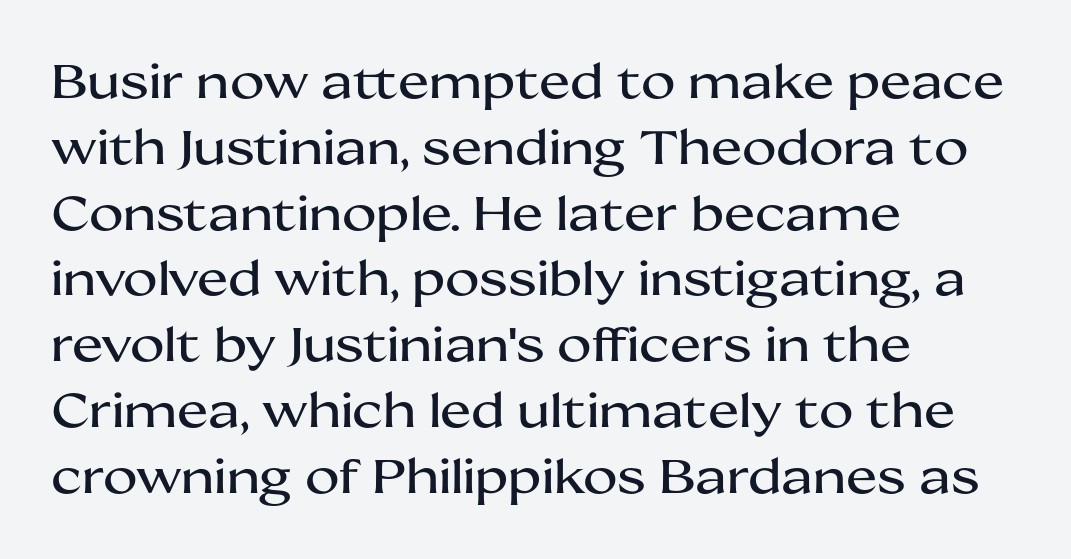
The image shows 47 px wide type, upright; set left-aligned, normal line spacing (1.4x), normal letter spacing, not underlined; medium stroke contrast and a medium x-height.
